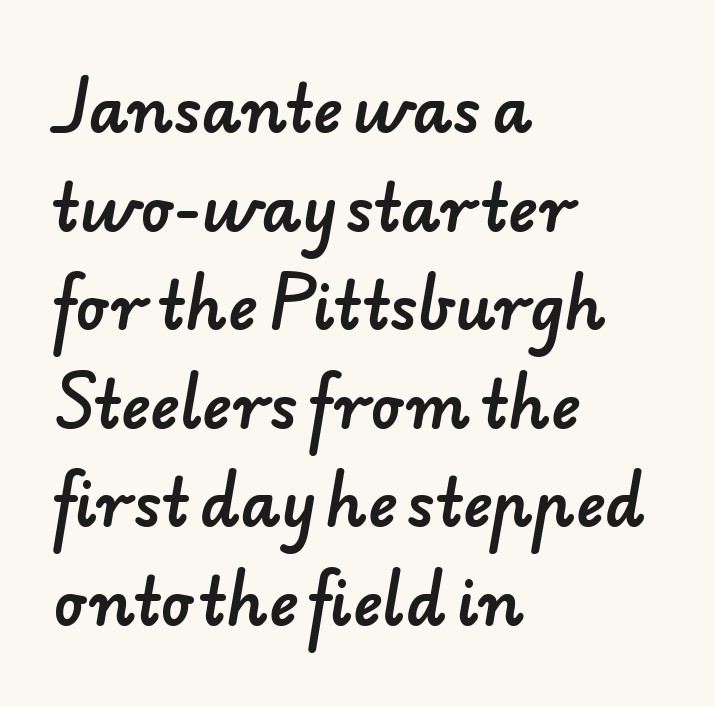
{"serif": "no", "width": "normal", "stroke_contrast": "low", "x_height": "small", "monospaced": "no", "underline": "no", "align": "left", "line_spacing": "normal", "line_spacing_ratio": 1.59, "letter_spacing": "normal", "letter_spacing_em": 0.0, "glyph_px": 62}
